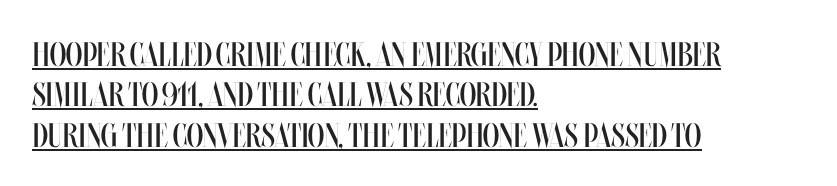
The image shows 34 px regular-weight, condensed type, upright; set left-aligned, line spacing 1.19x, normal letter spacing, underlined; medium stroke contrast and a large x-height.
